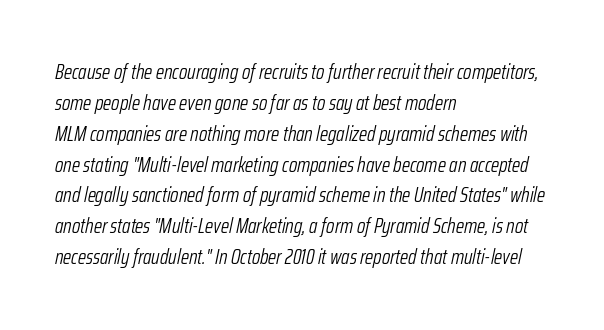
Q: Is the text bold? A: No.
Q: Is the text italic (slanted)? A: Yes, it leans right by about 12 degrees.
Q: Is the text underlined? A: No.
Q: How is the paragraph aligned? A: Left-aligned.
Q: Is the spacing between letters normal or unusually wide? A: Normal.
Q: Is the spacing between lines tight, normal or loose? A: Normal.
